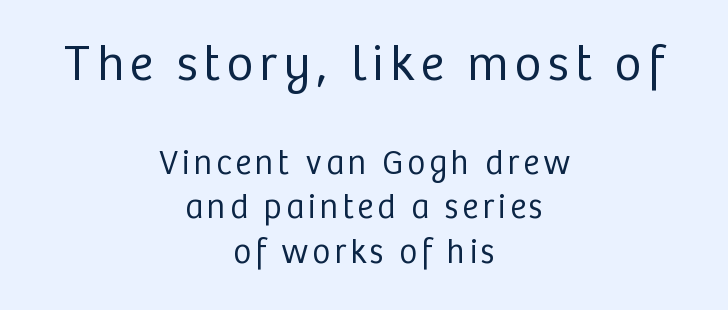
Honestly, there is no underline to notice here at all. Caption: upper text group enlarged, lower text group reduced. Stroke terminals: plain, sans-serif. Neither beginnings nor endings align; midpoints do. This is the regular roman posture of the typeface.
